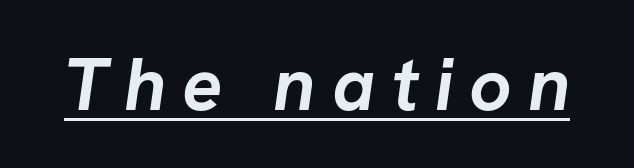
{"serif": "no", "bold": "yes", "weight": "semibold", "width": "normal", "stroke_contrast": "low", "x_height": "medium", "monospaced": "no", "underline": "yes", "letter_spacing": "wide", "letter_spacing_em": 0.21, "glyph_px": 75}
